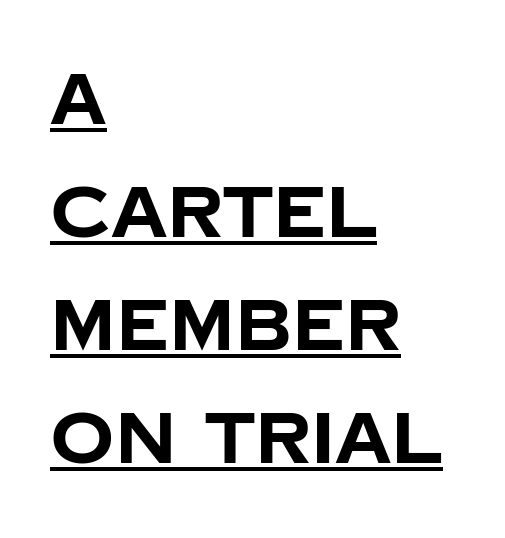
Q: Is the text bold? A: Yes.
Q: Is the text italic (slanted)? A: No, it is upright.
Q: Is the typeface a serif or a sans-serif typeface? A: Sans-serif.
Q: Is the text underlined? A: Yes.
Q: How is the paragraph aligned? A: Left-aligned.
Q: Is the spacing between letters normal or unusually wide? A: Normal.
Q: Is the spacing between lines tight, normal or loose? A: Normal.
Q: Width (condensed, normal, or wide)? A: Normal.
Q: Stroke contrast? A: Low.
Q: x-height? A: Large.
Q: Monospaced? A: No.
